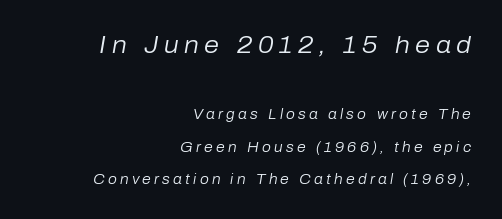
{"italic": "yes", "lean": "right", "slant_degrees": 10, "bold": "no", "underline": "no", "align": "right", "line_spacing": "loose", "line_spacing_ratio": 2.33, "letter_spacing": "wide", "letter_spacing_em": 0.23, "larger_block": "first", "size_ratio": 1.71, "glyph_px": 24}
